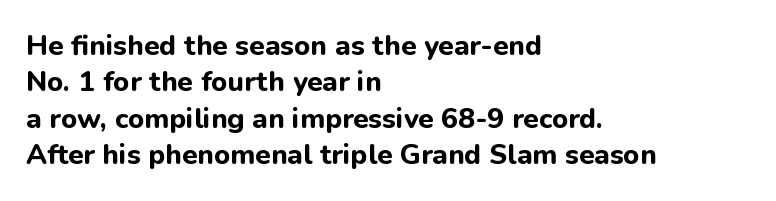
Has an underline been added? It has not. There is no visible air inserted between adjacent glyphs. The ragged edge is on the right, which tells us the setting is flush left. Look at the stroke-to-counter ratio: heavy, a bold. A sans-serif font was chosen for this passage.
